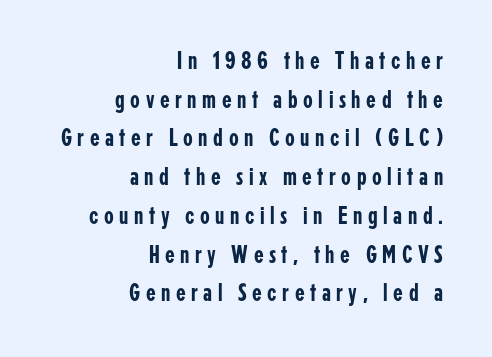
Does the leading feel generous? No, just average. Spacing between characters has been opened up far beyond the box default. The foot of each line stays bare and open. Horizontal alignment here is rightward, an uncommon choice for prose. A roman cut, with each character standing at attention.
